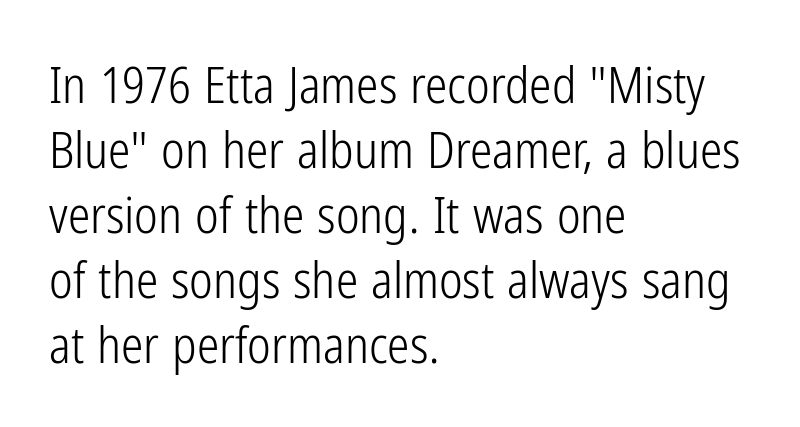
The image shows 50 px light, condensed sans-serif type, upright; set left-aligned, normal line spacing (1.3x), normal letter spacing, not underlined; low stroke contrast and a medium x-height.
